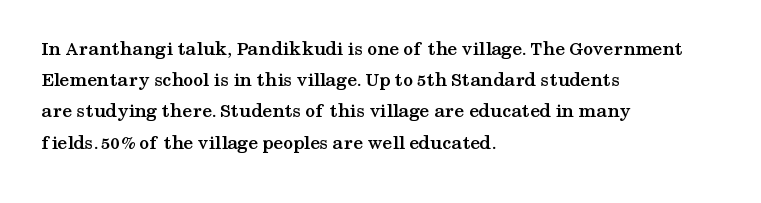
Q: Is the text bold? A: Yes.
Q: Is the text italic (slanted)? A: No, it is upright.
Q: Is the text underlined? A: No.
Q: How is the paragraph aligned? A: Left-aligned.
Q: Is the spacing between letters normal or unusually wide? A: Normal.
Q: Is the spacing between lines tight, normal or loose? A: Normal.
